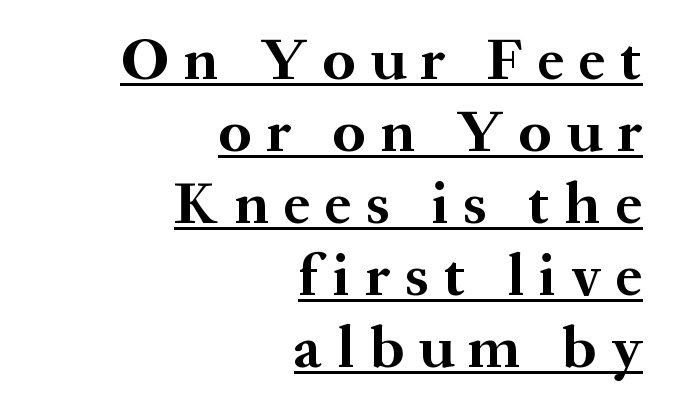
Character widths vary here, with narrow letters taking less room than wide ones. These lines are set flush right with a ragged left edge. Examine the stroke ends and you'll spot serifs. Does a line run under the words? Yes, clearly. The horizontal fit of the characters is loose and conspicuously gappy. On the weight axis this lands at bold, roughly 700.
